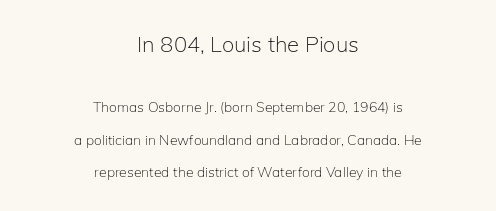
Spacing between characters is what you'd get straight out of the box. The font is comparable to plain body text, perhaps lighter. Top chunk: large. Bottom chunk: small. Rule under the text: the space is simply empty. One glance says open: line gaps are wider than usual.
